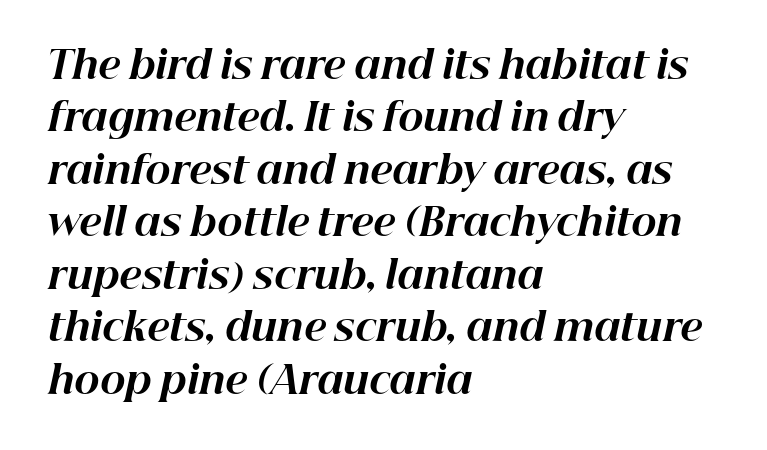
Q: Is the text bold? A: Yes.
Q: Is the text italic (slanted)? A: Yes, it leans right by about 12 degrees.
Q: Is the text underlined? A: No.
Q: How is the paragraph aligned? A: Left-aligned.
Q: Is the spacing between letters normal or unusually wide? A: Normal.
Q: Is the spacing between lines tight, normal or loose? A: Normal.
Q: Width (condensed, normal, or wide)? A: Normal.
Q: Stroke contrast? A: High.
Q: x-height? A: Medium.
Q: Monospaced? A: No.
